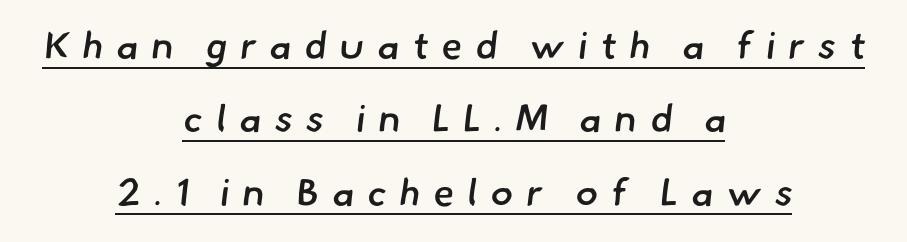
The image shows 38 px semibold sans-serif type; set centered, loose line spacing (1.93x), unusually wide letter spacing (+0.34 em), underlined; low stroke contrast and a small x-height.
